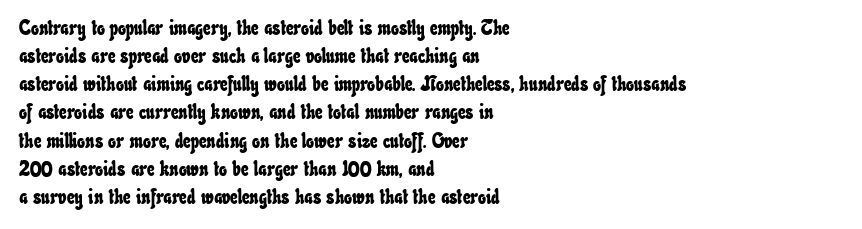
The image shows 21 px text type; set left-aligned, normal line spacing (1.34x), normal letter spacing, not underlined.
